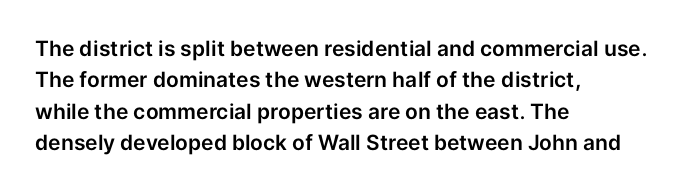
Unmarked baselines from the first word to the last. Every character sits straight up, as roman type does. The lines in this sample share a left origin and differ only in where they stop. Summary of vertical rhythm: regular, with standard interline spacing. Inter-character spacing is left at the font's built-in metrics.
